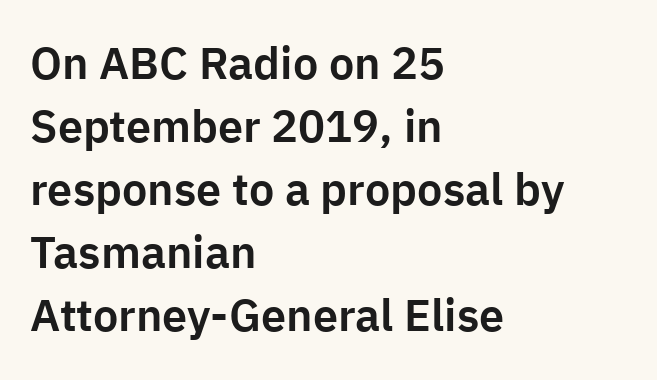
Q: Is the text italic (slanted)? A: No, it is upright.
Q: Is the typeface a serif or a sans-serif typeface? A: Sans-serif.
Q: Is the text underlined? A: No.
Q: How is the paragraph aligned? A: Left-aligned.
Q: Is the spacing between letters normal or unusually wide? A: Normal.
Q: Is the spacing between lines tight, normal or loose? A: Normal.
Q: Width (condensed, normal, or wide)? A: Normal.
Q: Stroke contrast? A: Low.
Q: x-height? A: Medium.
Q: Monospaced? A: No.
